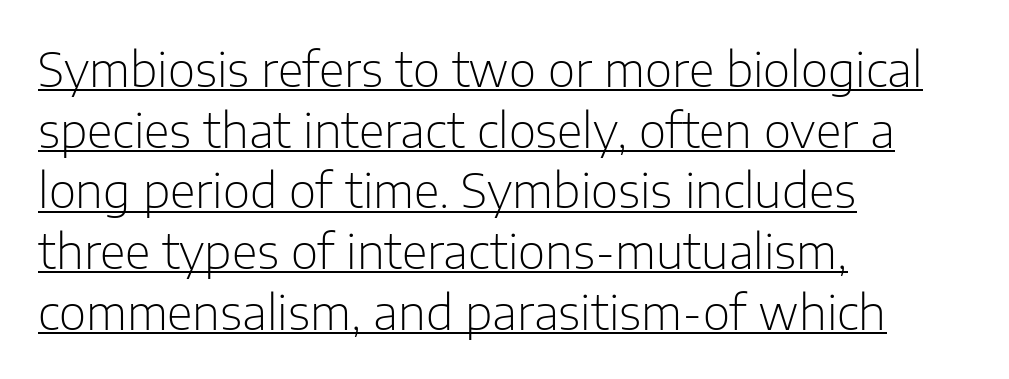
The face used here is proportionally spaced, like ordinary book or web type. One glance says typical: line gaps are just what's usual. Is the stroke heavy? The answer is a plain regular-or-lighter. Nobody touched the tracking dial on this one. The typeface chosen for these lines omits serifs. Where is the straight margin? On the left.
